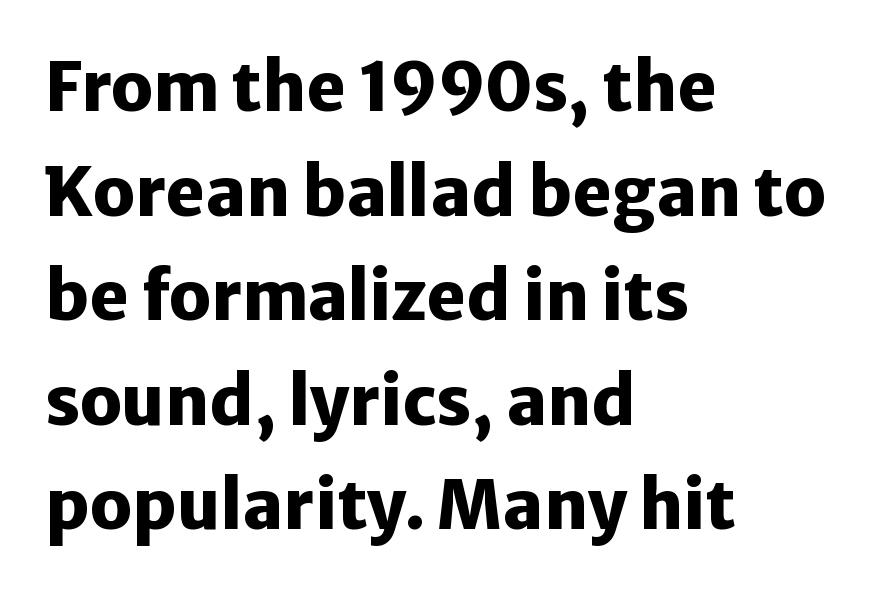
Q: Is the text bold? A: Yes.
Q: Is the text italic (slanted)? A: No, it is upright.
Q: Is the typeface a serif or a sans-serif typeface? A: Sans-serif.
Q: Is the text underlined? A: No.
Q: How is the paragraph aligned? A: Left-aligned.
Q: Is the spacing between letters normal or unusually wide? A: Normal.
Q: Is the spacing between lines tight, normal or loose? A: Normal.
Q: Width (condensed, normal, or wide)? A: Normal.
Q: Stroke contrast? A: Low.
Q: x-height? A: Medium.
Q: Monospaced? A: No.
